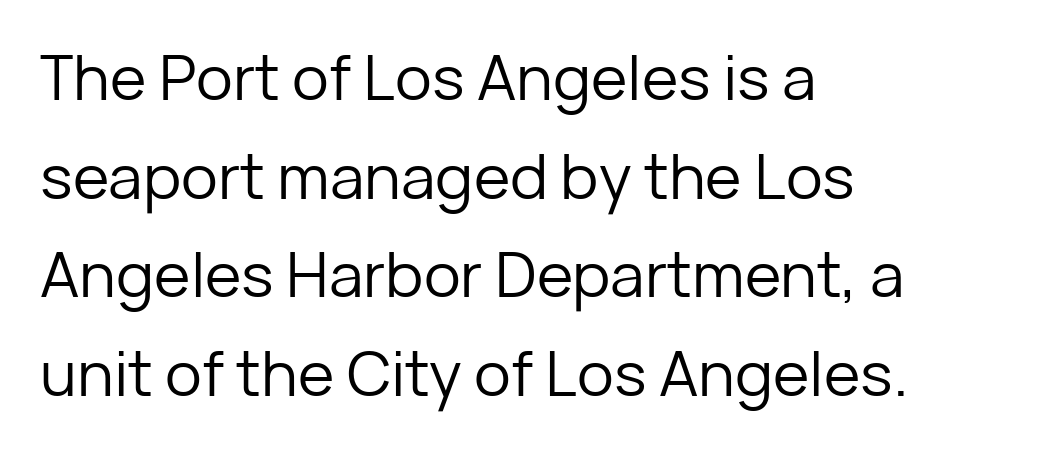
Glyph-to-glyph distance matches everyday printed text. Only glyphs here, with clear space below each row. This sample uses a sans-serif face. Baseline-to-baseline distance is the conventional proportion of letter height. Here the designer chose a conventional face with non-uniform glyph widths. Is the type heavy? It reads as light-to-regular instead.
